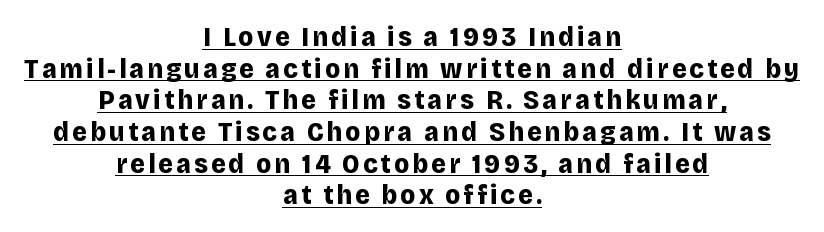
Q: Is the text bold? A: Yes.
Q: Is the text italic (slanted)? A: No, it is upright.
Q: Is the typeface a serif or a sans-serif typeface? A: Sans-serif.
Q: Is the text underlined? A: Yes.
Q: How is the paragraph aligned? A: Centered.
Q: Is the spacing between lines tight, normal or loose? A: Tight.
Q: Width (condensed, normal, or wide)? A: Normal.
Q: Stroke contrast? A: Low.
Q: x-height? A: Large.
Q: Monospaced? A: No.
